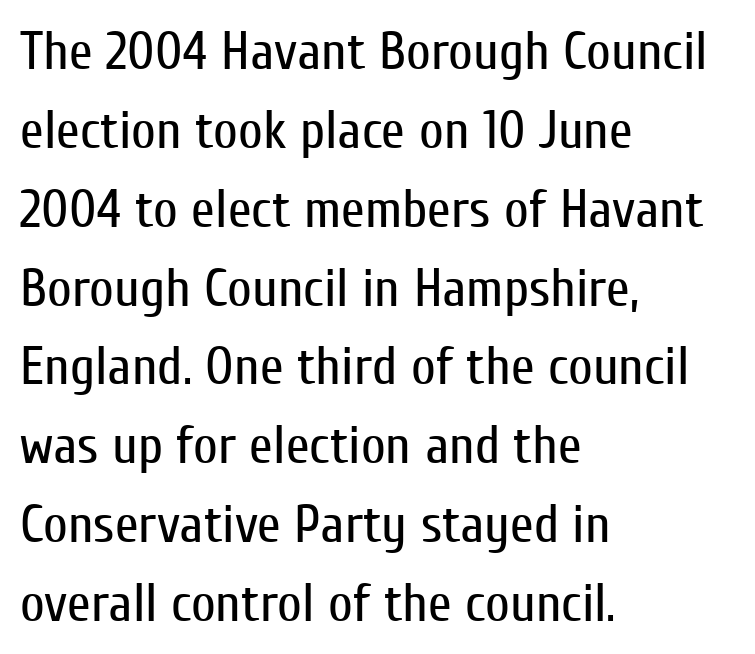
Q: Is the text bold? A: No.
Q: Is the text italic (slanted)? A: No, it is upright.
Q: Is the typeface a serif or a sans-serif typeface? A: Sans-serif.
Q: Is the text underlined? A: No.
Q: How is the paragraph aligned? A: Left-aligned.
Q: Is the spacing between letters normal or unusually wide? A: Normal.
Q: Is the spacing between lines tight, normal or loose? A: Normal.
Q: Width (condensed, normal, or wide)? A: Condensed.
Q: Stroke contrast? A: Low.
Q: x-height? A: Medium.
Q: Monospaced? A: No.
